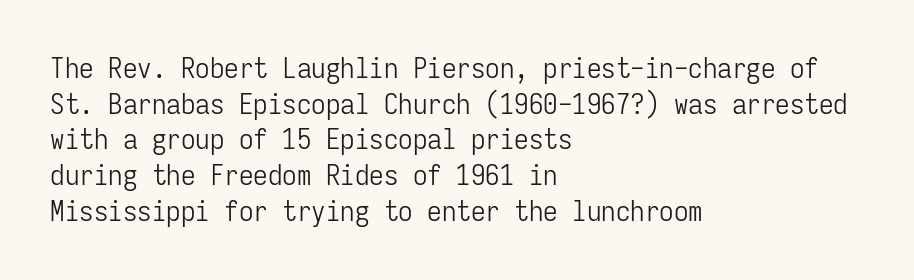
Q: Is the text bold? A: No.
Q: Is the text italic (slanted)? A: No, it is upright.
Q: Is the typeface a serif or a sans-serif typeface? A: Sans-serif.
Q: Is the text underlined? A: No.
Q: How is the paragraph aligned? A: Left-aligned.
Q: Is the spacing between letters normal or unusually wide? A: Normal.
Q: Width (condensed, normal, or wide)? A: Condensed.
Q: Stroke contrast? A: Low.
Q: x-height? A: Medium.
Q: Monospaced? A: Yes.
